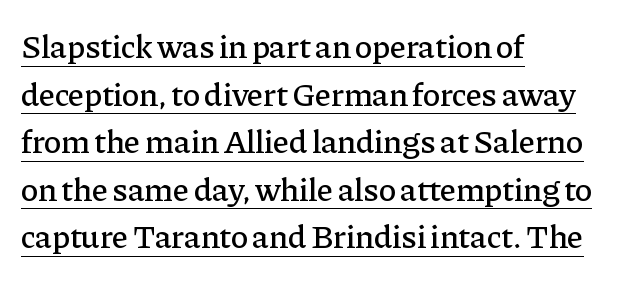
The designer left line spacing at the default. Is there any slant? The stems are plumb. The face used here is seriffed, in the tradition of book romans. Students, note that the glyphs here touch the page at normal intervals. Casual observation: everything's shoved over to the left.
